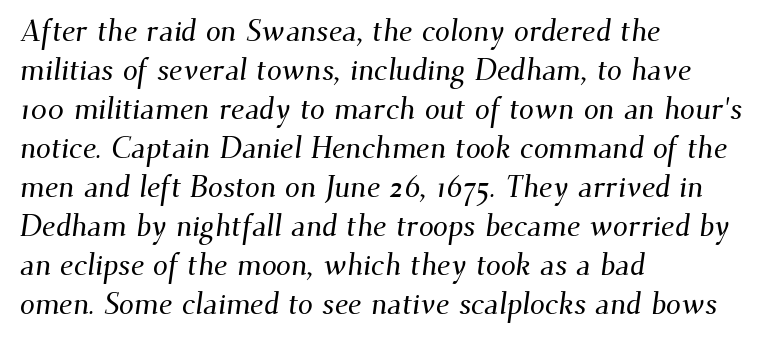
Q: Is the typeface a serif or a sans-serif typeface? A: Serif.
Q: Is the text underlined? A: No.
Q: How is the paragraph aligned? A: Left-aligned.
Q: Is the spacing between letters normal or unusually wide? A: Normal.
Q: Is the spacing between lines tight, normal or loose? A: Normal.
Q: Width (condensed, normal, or wide)? A: Normal.
Q: Stroke contrast? A: Medium.
Q: x-height? A: Small.
Q: Monospaced? A: No.
